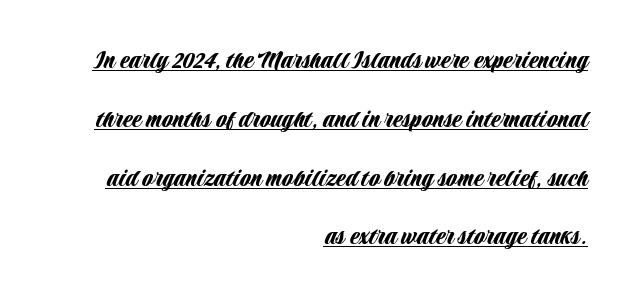
The image shows 28 px condensed sans-serif type; set right-aligned, loose line spacing (2.1x), normal letter spacing, underlined; low stroke contrast and a large x-height.
